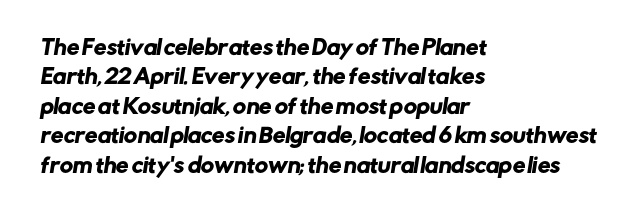
The image shows 20 px text type; set left-aligned, normal line spacing (1.47x), normal letter spacing, not underlined.
